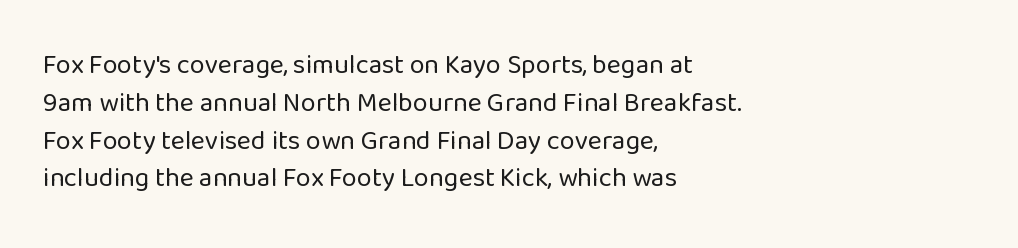
Short note: letters normally spaced. These lines are set flush left with a ragged right edge. The passage shown is not bold in any degree. Rows of type keep a routine distance in the vertical direction. This is the regular roman posture of the typeface.
